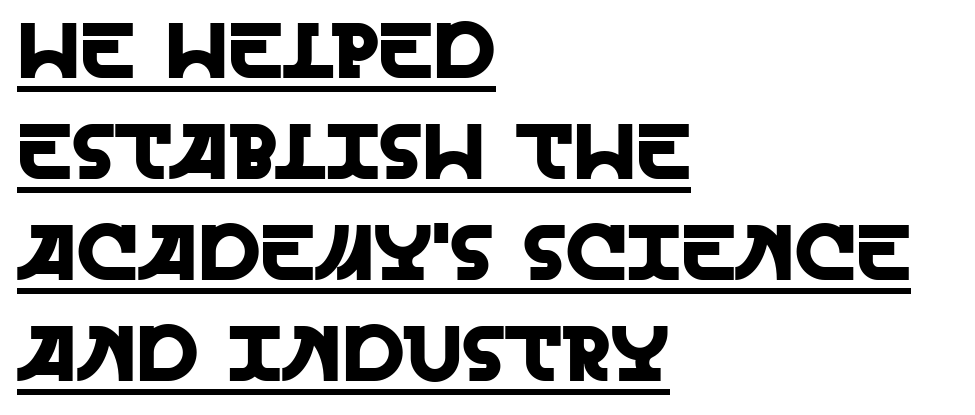
The image shows 79 px sans-serif type, upright; set left-aligned, normal line spacing (1.28x), normal letter spacing, underlined; a large x-height.
